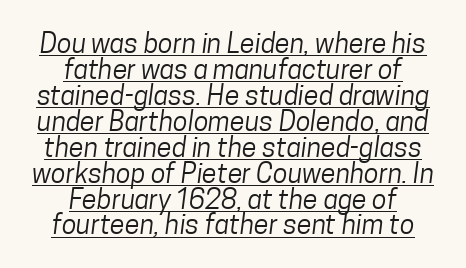
The image shows 27 px text type; set centered, tight line spacing (0.96x), normal letter spacing, underlined.
